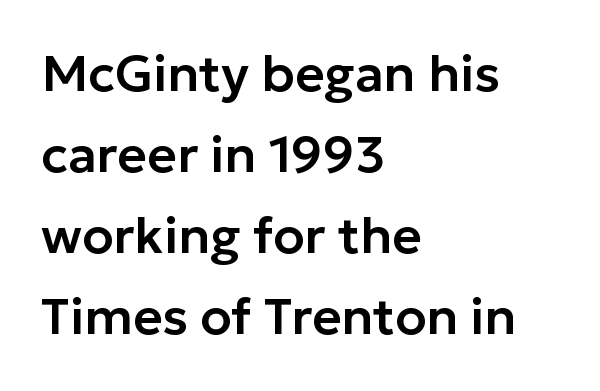
Check under the words: just untouched page. If you drew a ruler down the left edge, every line would touch it. Quick note: not italic, upright. The face used here is proportionally spaced, like ordinary book or web type. A typesetter would call this zero additional tracking. Vertical spacing — default.
